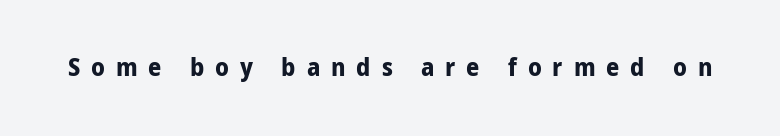
The foot of each line stays bare and open. This is roman type, the default non-slanted kind. Summary of weight: heavy, a full bold. This rendering widens character spacing well past its baseline value.
